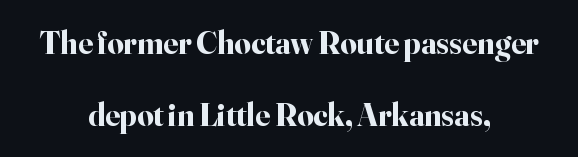
The image shows 32 px bold serif type, upright; set centered, loose line spacing (2.25x), normal letter spacing, not underlined; high stroke contrast and a small x-height.
